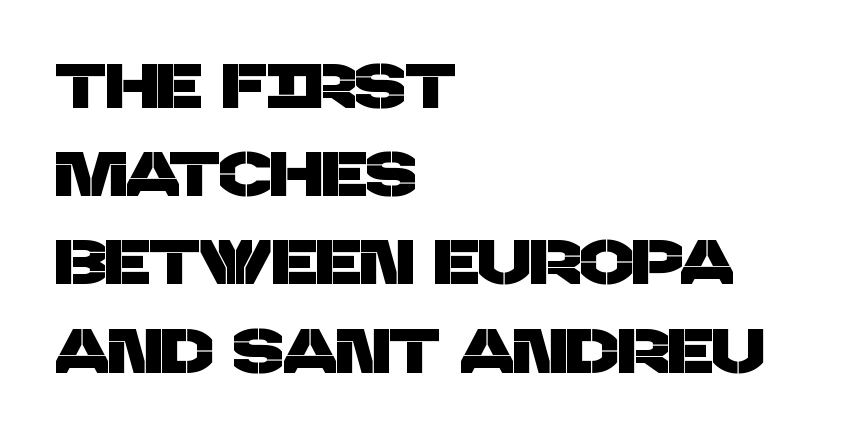
{"serif": "no", "width": "normal", "stroke_contrast": "low", "x_height": "large", "monospaced": "no", "underline": "no", "align": "left", "line_spacing": "normal", "line_spacing_ratio": 1.4, "letter_spacing": "normal", "letter_spacing_em": 0.0, "glyph_px": 63}
